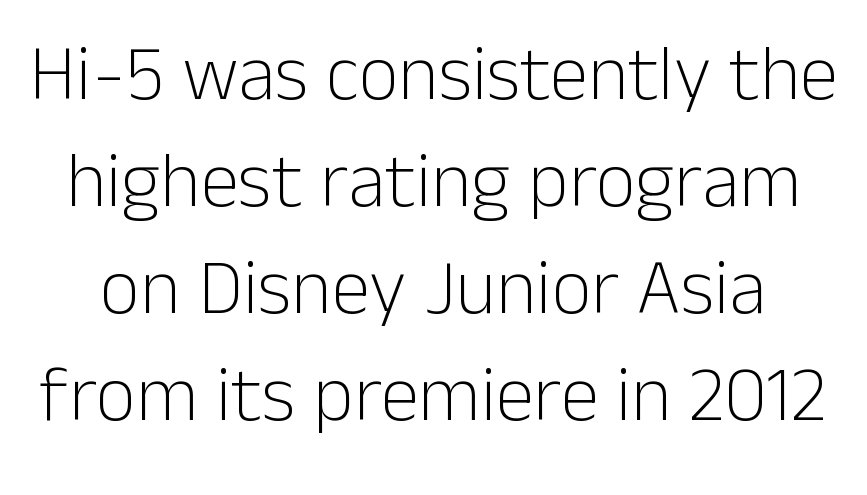
Q: Is the text bold? A: No.
Q: Is the text italic (slanted)? A: No, it is upright.
Q: Is the typeface a serif or a sans-serif typeface? A: Sans-serif.
Q: Is the text underlined? A: No.
Q: Is the spacing between letters normal or unusually wide? A: Normal.
Q: Is the spacing between lines tight, normal or loose? A: Normal.
Q: Width (condensed, normal, or wide)? A: Normal.
Q: Stroke contrast? A: Low.
Q: x-height? A: Medium.
Q: Monospaced? A: No.
